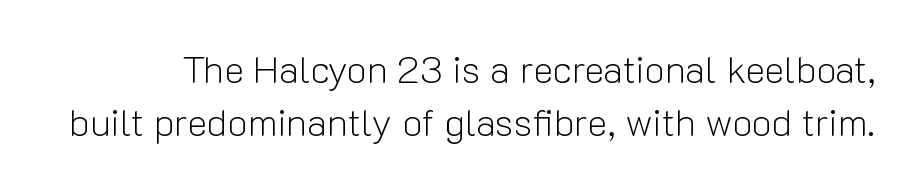
Q: Is the text bold? A: No.
Q: Is the text italic (slanted)? A: No, it is upright.
Q: Is the typeface a serif or a sans-serif typeface? A: Sans-serif.
Q: Is the text underlined? A: No.
Q: Is the spacing between letters normal or unusually wide? A: Normal.
Q: Is the spacing between lines tight, normal or loose? A: Normal.
Q: Width (condensed, normal, or wide)? A: Normal.
Q: Stroke contrast? A: Low.
Q: x-height? A: Medium.
Q: Monospaced? A: No.
